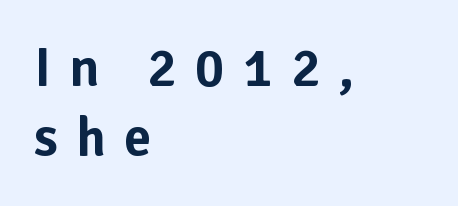
The image shows 55 px sans-serif type, upright; set left-aligned, normal line spacing (1.25x), unusually wide letter spacing (+0.33 em), not underlined; low stroke contrast and a medium x-height.
